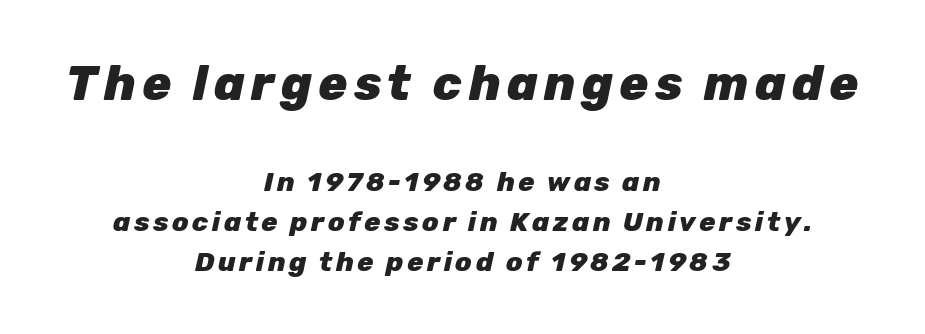
{"italic": "yes", "lean": "right", "slant_degrees": 12, "bold": "yes", "weight": "heavy", "width": "normal", "stroke_contrast": "low", "x_height": "medium", "monospaced": "no", "underline": "no", "align": "center", "line_spacing": "normal", "line_spacing_ratio": 1.49, "larger_block": "first", "size_ratio": 1.78, "glyph_px": 48}
